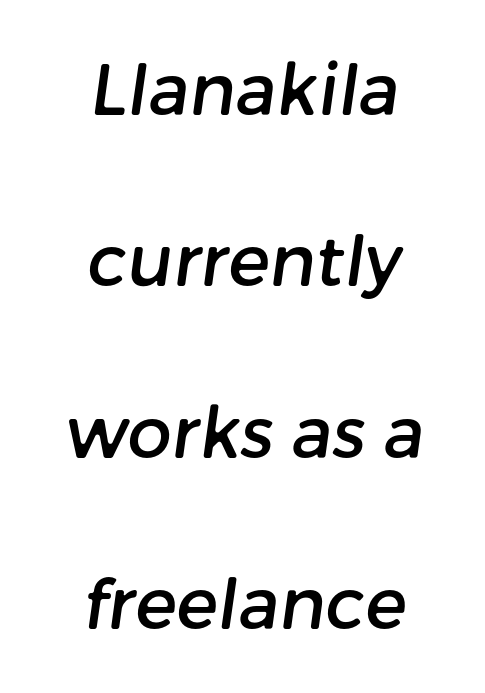
{"serif": "no", "width": "normal", "stroke_contrast": "low", "x_height": "medium", "monospaced": "no", "underline": "no", "align": "center", "line_spacing": "loose", "line_spacing_ratio": 2.45, "letter_spacing": "normal", "letter_spacing_em": 0.0, "glyph_px": 70}
